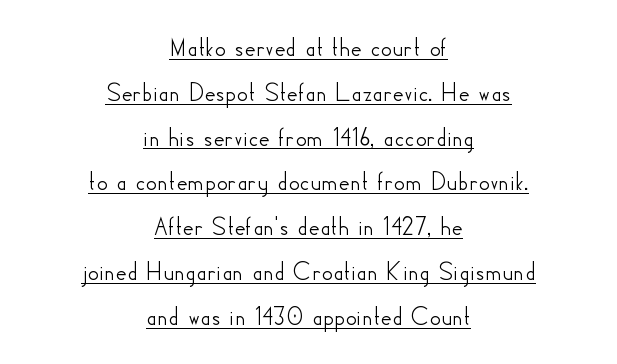
{"italic": "no", "underline": "yes", "align": "center", "line_spacing": "normal", "line_spacing_ratio": 1.66, "letter_spacing": "normal", "letter_spacing_em": 0.0, "glyph_px": 27}
